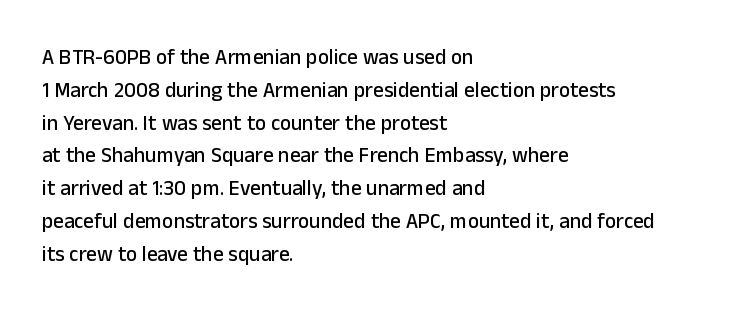
{"italic": "no", "underline": "no", "align": "left", "line_spacing": "normal", "line_spacing_ratio": 1.56, "letter_spacing": "normal", "letter_spacing_em": 0.0, "glyph_px": 21}
